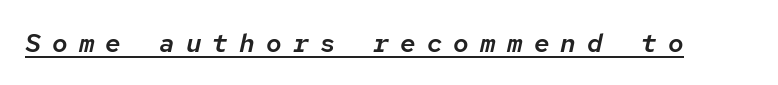
Q: Is the text italic (slanted)? A: Yes, it leans right by about 12 degrees.
Q: Is the text underlined? A: Yes.
Q: Is the spacing between letters normal or unusually wide? A: Unusually wide.
